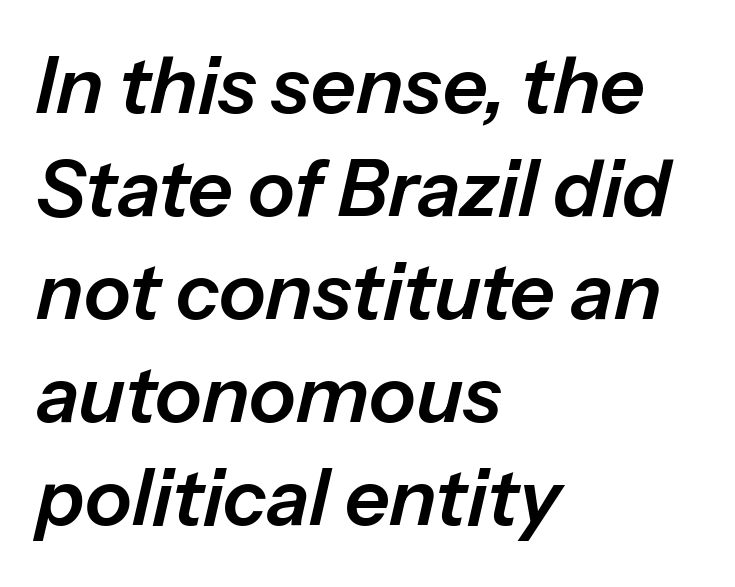
{"italic": "yes", "lean": "right", "slant_degrees": 13, "width": "normal", "stroke_contrast": "low", "x_height": "medium", "monospaced": "no", "underline": "no", "align": "left", "line_spacing": "normal", "line_spacing_ratio": 1.32, "letter_spacing": "normal", "letter_spacing_em": 0.0, "glyph_px": 78}
